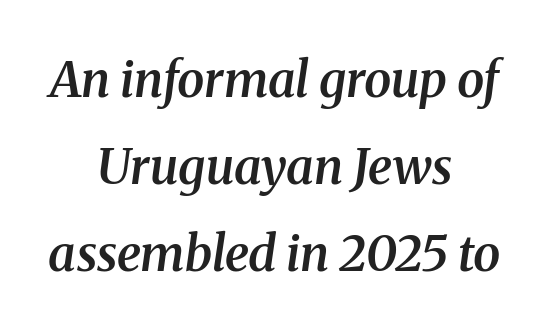
Casual observation: everything's sitting right in the middle. Every character sits at an angle, as italics do. As a designer I'd log this as weight 600, semibold. Lines of text with bare space underneath. Check where the strokes stop: tiny serifs finish them off.
